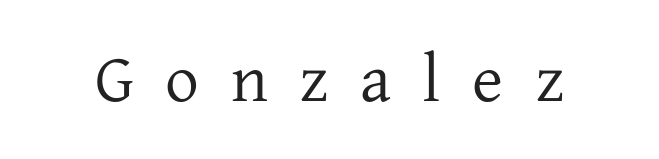
The image shows 67 px regular-weight serif type, upright; set unusually wide letter spacing (+0.47 em), not underlined; low stroke contrast and a medium x-height.
